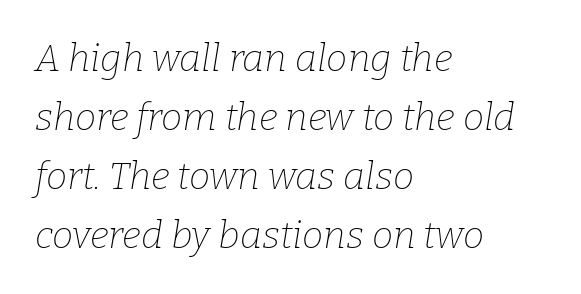
{"serif": "yes", "italic": "yes", "lean": "right", "slant_degrees": 9, "bold": "no", "weight": "thin", "width": "normal", "stroke_contrast": "low", "x_height": "medium", "monospaced": "no", "underline": "no", "align": "left", "line_spacing": "normal", "line_spacing_ratio": 1.55, "letter_spacing": "normal", "letter_spacing_em": 0.0, "glyph_px": 38}
